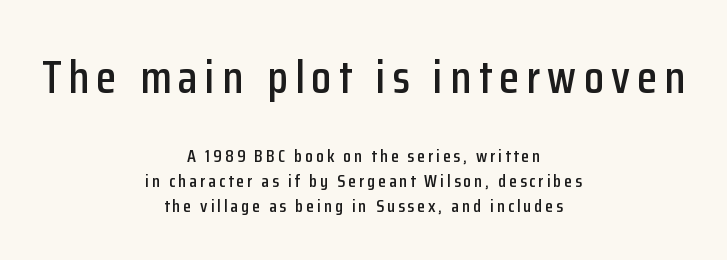
Q: Is the text italic (slanted)? A: No, it is upright.
Q: Is the typeface a serif or a sans-serif typeface? A: Sans-serif.
Q: Is the text underlined? A: No.
Q: How is the paragraph aligned? A: Centered.
Q: Is the spacing between lines tight, normal or loose? A: Normal.
Q: Which block of text is set in a larger size, the first (top) or the second (bottom)? A: The first (top) one.
Q: Width (condensed, normal, or wide)? A: Condensed.
Q: Stroke contrast? A: Low.
Q: x-height? A: Medium.
Q: Monospaced? A: No.
